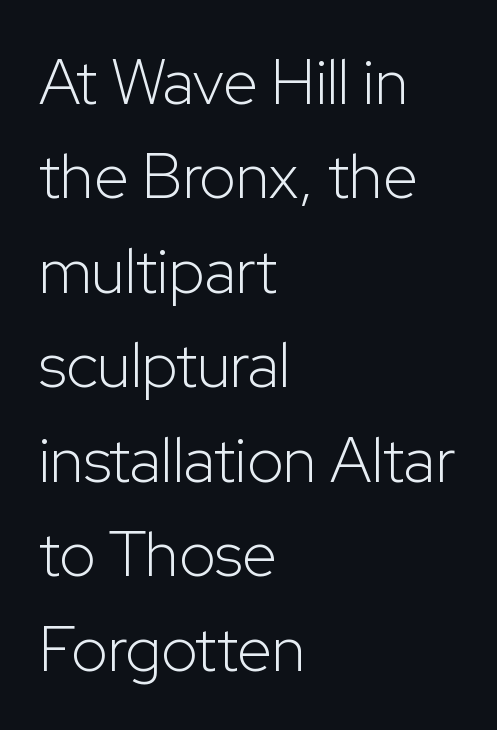
The image shows 63 px light sans-serif type, upright; set left-aligned, normal line spacing (1.5x), normal letter spacing, not underlined; low stroke contrast and a medium x-height.
